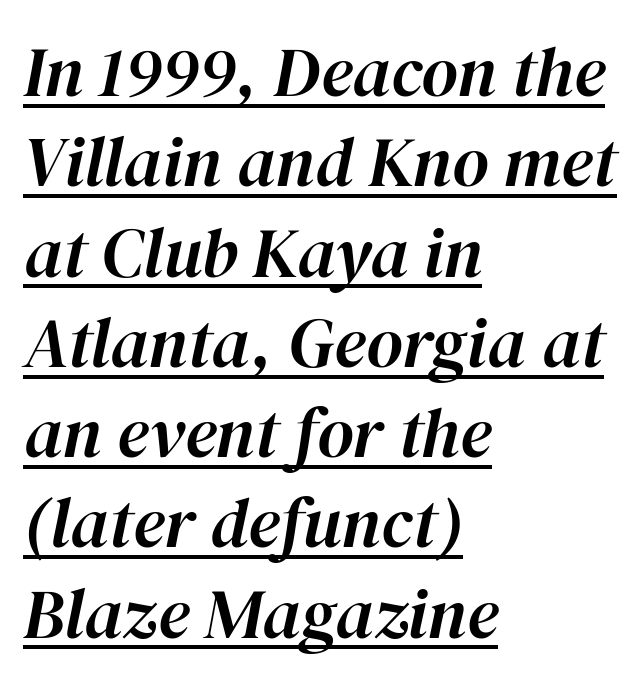
Q: Is the text italic (slanted)? A: Yes, it leans right by about 12 degrees.
Q: Is the text underlined? A: Yes.
Q: How is the paragraph aligned? A: Left-aligned.
Q: Is the spacing between letters normal or unusually wide? A: Normal.
Q: Is the spacing between lines tight, normal or loose? A: Normal.
Q: Width (condensed, normal, or wide)? A: Normal.
Q: Stroke contrast? A: High.
Q: x-height? A: Medium.
Q: Monospaced? A: No.
